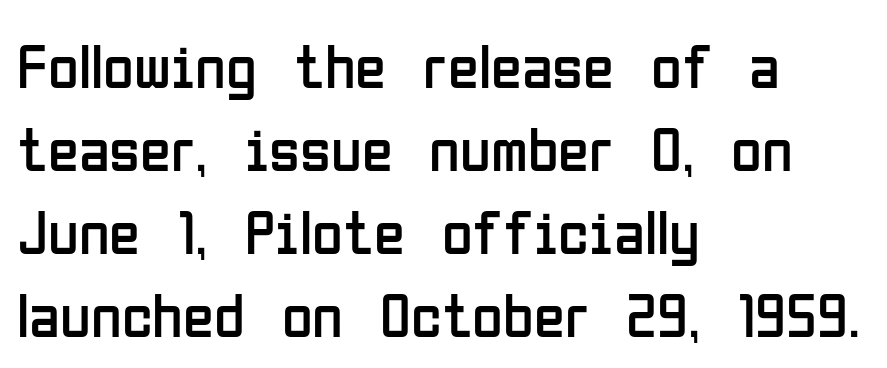
The image shows 63 px regular-weight, condensed sans-serif type, upright; set left-aligned, normal line spacing (1.32x), normal letter spacing, not underlined; low stroke contrast and a medium x-height.
